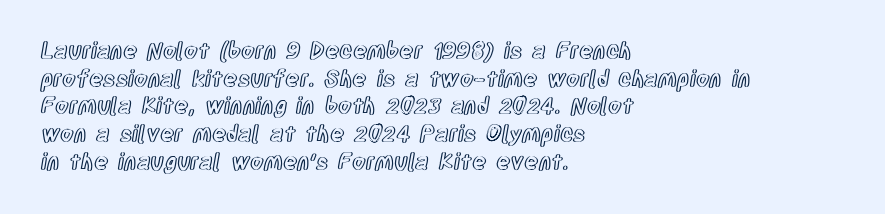
{"underline": "no", "align": "left", "line_spacing": "normal", "line_spacing_ratio": 1.26, "letter_spacing": "normal", "letter_spacing_em": 0.0, "glyph_px": 22}
